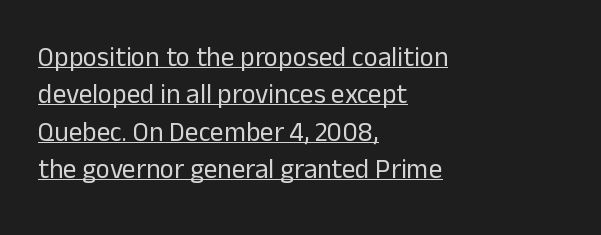
Emphasis is given by a line drawn under the lettering. If you drew a line through each stem, it would be perfectly vertical. Is this a heavy cut? Hardly; it is regular or lighter. The paragraph has a hard left edge and a soft right edge. Summary of vertical rhythm: regular, with standard interline spacing. Inter-character spacing is left at the font's built-in metrics.
